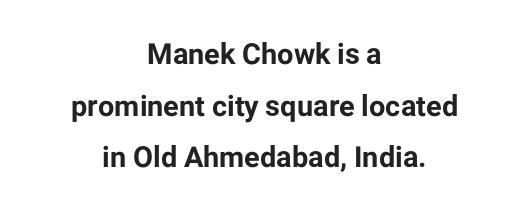
The text was rendered using a sans face with plain stroke endings. The gaps between neighbouring characters are ordinary and unremarkable. Here the designer chose a conventional face with non-uniform glyph widths. The paragraph shown floats in the horizontal middle. Nope, not italic — everything's standing straight. Underlining? Definitely not there.
